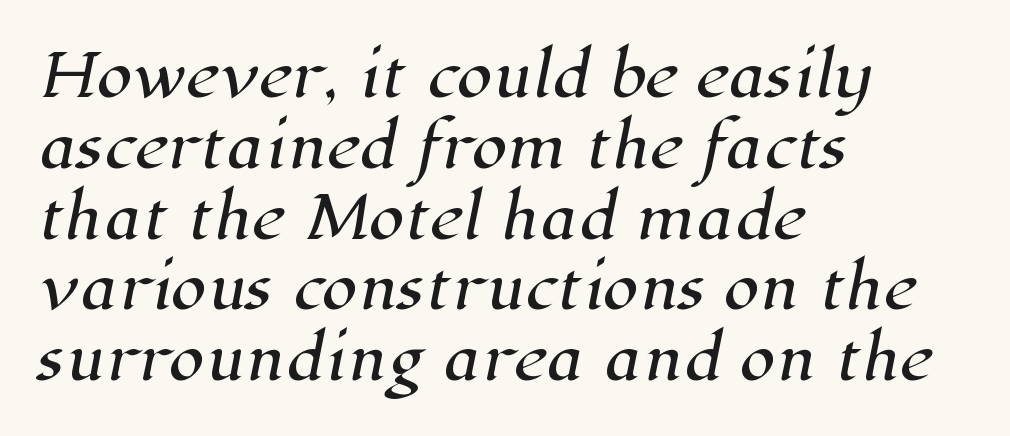
Q: Is the typeface a serif or a sans-serif typeface? A: Serif.
Q: Is the text underlined? A: No.
Q: How is the paragraph aligned? A: Left-aligned.
Q: Is the spacing between letters normal or unusually wide? A: Normal.
Q: Width (condensed, normal, or wide)? A: Normal.
Q: Stroke contrast? A: High.
Q: x-height? A: Medium.
Q: Monospaced? A: No.
